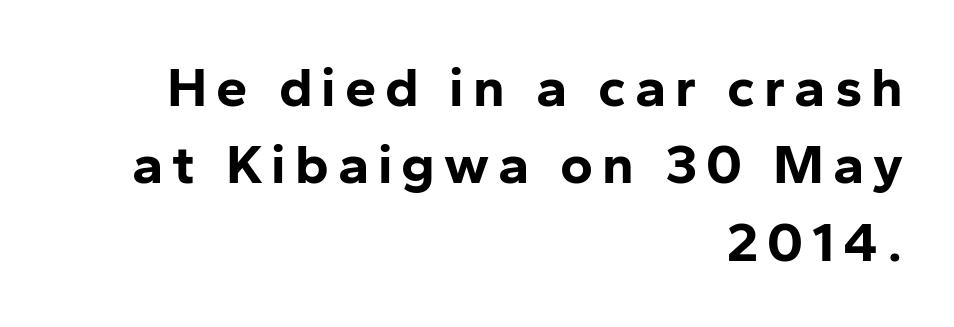
The image shows 56 px bold sans-serif type, upright; set right-aligned, normal line spacing (1.38x), not underlined; low stroke contrast and a medium x-height.
